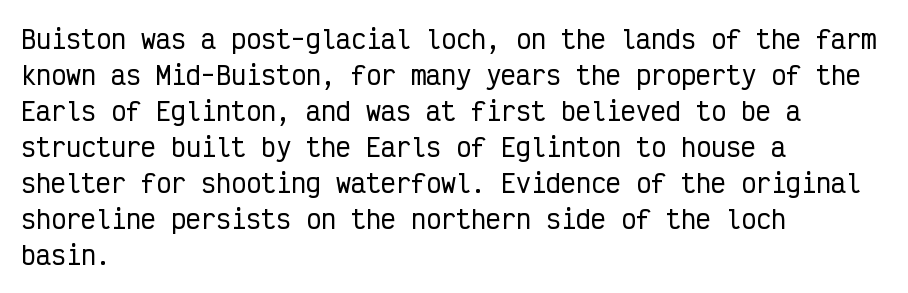
The image shows 25 px text type, upright; set left-aligned, normal line spacing (1.44x), normal letter spacing, not underlined.
